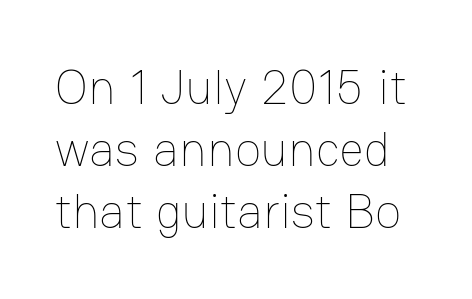
Q: Is the text bold? A: No.
Q: Is the text italic (slanted)? A: No, it is upright.
Q: Is the text underlined? A: No.
Q: Is the spacing between letters normal or unusually wide? A: Normal.
Q: Is the spacing between lines tight, normal or loose? A: Normal.
Q: Width (condensed, normal, or wide)? A: Normal.
Q: Stroke contrast? A: Low.
Q: x-height? A: Medium.
Q: Monospaced? A: No.
